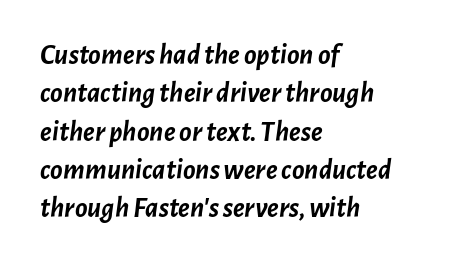
{"italic": "yes", "lean": "right", "slant_degrees": 7, "bold": "yes", "weight": "semibold", "width": "normal", "stroke_contrast": "low", "x_height": "medium", "monospaced": "no", "underline": "no", "align": "left", "line_spacing": "normal", "line_spacing_ratio": 1.32, "letter_spacing": "normal", "letter_spacing_em": 0.0, "glyph_px": 29}
